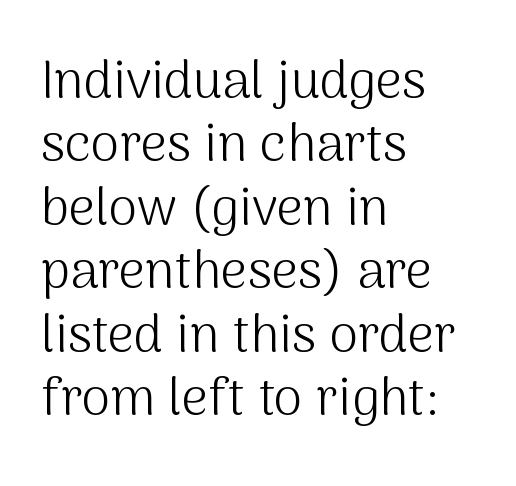
{"serif": "no", "italic": "no", "bold": "no", "weight": "light", "width": "normal", "stroke_contrast": "medium", "x_height": "medium", "monospaced": "no", "underline": "no", "align": "left", "line_spacing_ratio": 1.22, "letter_spacing": "normal", "letter_spacing_em": 0.0, "glyph_px": 52}
